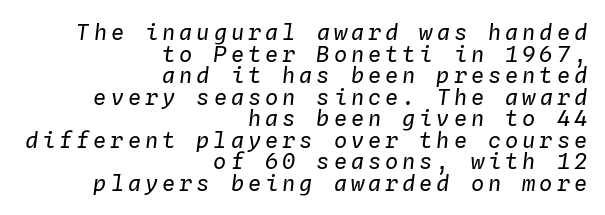
The image shows 22 px text type, italic (leaning right); set right-aligned, tight line spacing (0.98x), not underlined.
